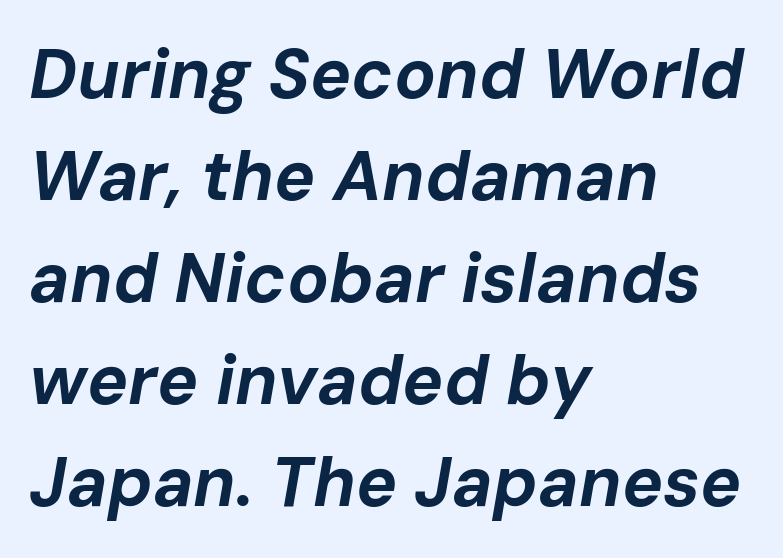
Q: Is the text bold? A: Yes.
Q: Is the text italic (slanted)? A: Yes, it leans right by about 10 degrees.
Q: Is the text underlined? A: No.
Q: How is the paragraph aligned? A: Left-aligned.
Q: Is the spacing between letters normal or unusually wide? A: Normal.
Q: Is the spacing between lines tight, normal or loose? A: Normal.
Q: Width (condensed, normal, or wide)? A: Normal.
Q: Stroke contrast? A: Low.
Q: x-height? A: Medium.
Q: Monospaced? A: No.
